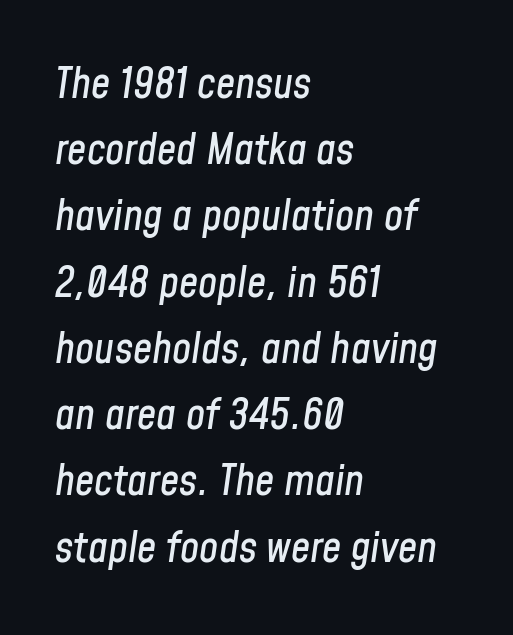
{"italic": "yes", "lean": "right", "slant_degrees": 8, "width": "condensed", "stroke_contrast": "low", "x_height": "medium", "monospaced": "no", "underline": "no", "align": "left", "line_spacing": "normal", "line_spacing_ratio": 1.54, "letter_spacing": "normal", "letter_spacing_em": 0.0, "glyph_px": 43}
